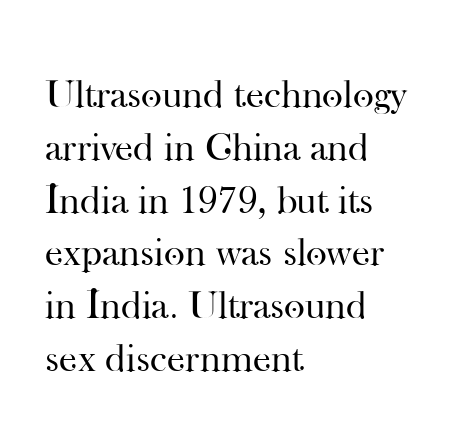
The image shows 40 px regular-weight serif type, upright; set left-aligned, normal line spacing (1.32x), normal letter spacing, not underlined; high stroke contrast and a small x-height.
